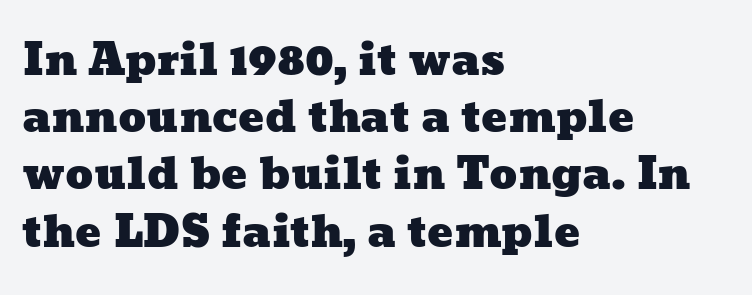
The image shows 43 px wide type; set left-aligned, normal line spacing (1.33x), normal letter spacing, not underlined; low stroke contrast and a medium x-height.
